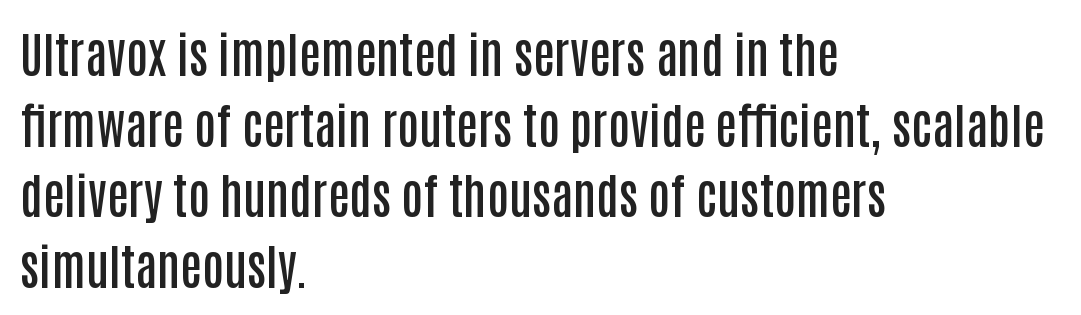
The characters look somewhat weighty, a semibold short of true bold. Proportional: the letters do not fall into vertical columns. The passage is arranged the way most books set body copy — flush left. What kind of face is this? One without serifs — a sans. Decoration check: the copy has no underline. Short note: letters normally spaced.
